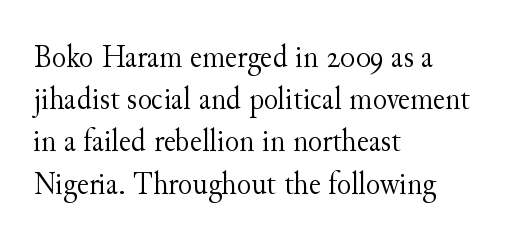
{"serif": "yes", "italic": "no", "bold": "no", "weight": "light", "width": "normal", "stroke_contrast": "medium", "x_height": "small", "monospaced": "no", "underline": "no", "align": "left", "line_spacing": "normal", "line_spacing_ratio": 1.28, "letter_spacing": "normal", "letter_spacing_em": 0.0, "glyph_px": 33}
